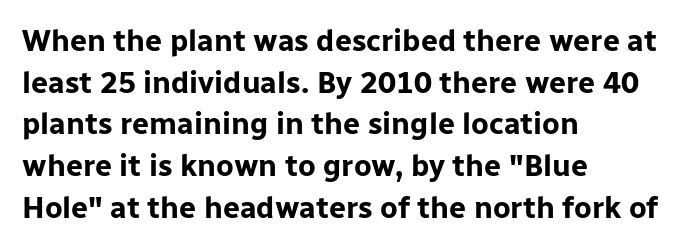
Q: Is the text bold? A: Yes.
Q: Is the text italic (slanted)? A: No, it is upright.
Q: Is the typeface a serif or a sans-serif typeface? A: Sans-serif.
Q: Is the text underlined? A: No.
Q: How is the paragraph aligned? A: Left-aligned.
Q: Is the spacing between letters normal or unusually wide? A: Normal.
Q: Is the spacing between lines tight, normal or loose? A: Normal.
Q: Width (condensed, normal, or wide)? A: Normal.
Q: Stroke contrast? A: Low.
Q: x-height? A: Medium.
Q: Monospaced? A: No.
